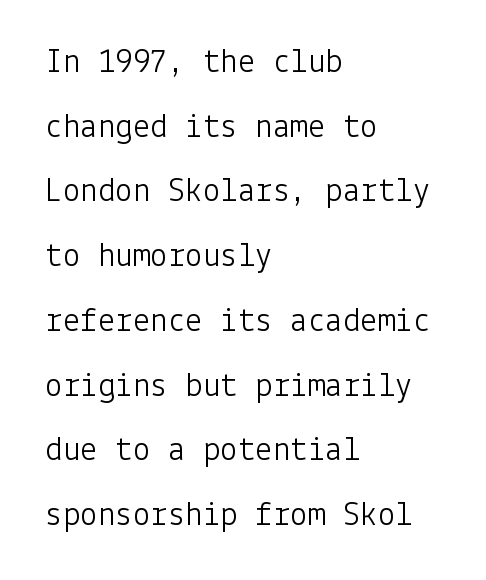
Q: Is the text bold? A: No.
Q: Is the text italic (slanted)? A: No, it is upright.
Q: Is the typeface a serif or a sans-serif typeface? A: Sans-serif.
Q: Is the text underlined? A: No.
Q: How is the paragraph aligned? A: Left-aligned.
Q: Is the spacing between letters normal or unusually wide? A: Normal.
Q: Width (condensed, normal, or wide)? A: Normal.
Q: Stroke contrast? A: Low.
Q: x-height? A: Medium.
